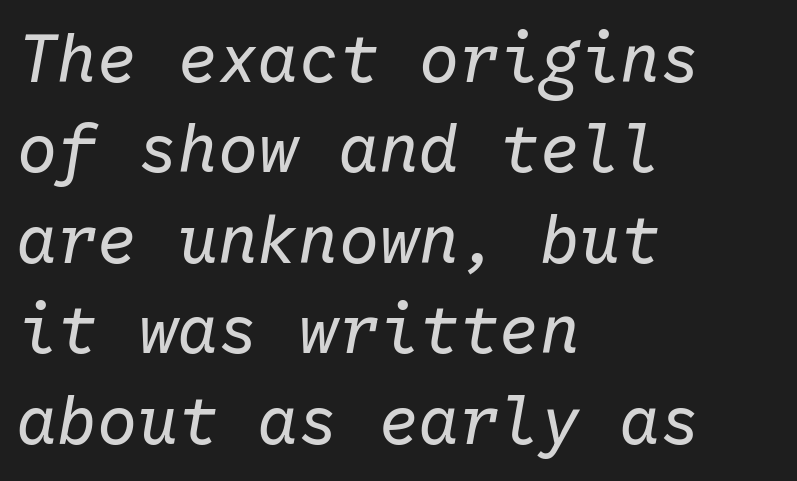
The image shows 67 px regular-weight type, italic (leaning right), monospaced; set left-aligned, normal line spacing (1.35x), normal letter spacing, not underlined; low stroke contrast and a medium x-height.
